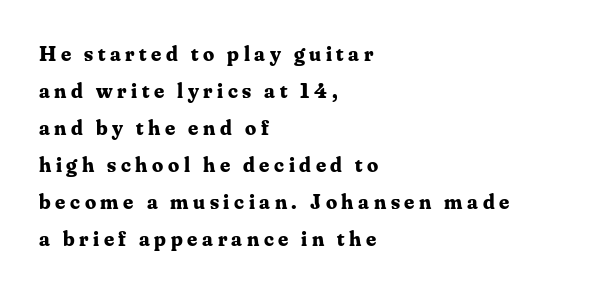
{"italic": "no", "bold": "yes", "underline": "no", "align": "left", "line_spacing": "normal", "line_spacing_ratio": 1.68, "letter_spacing": "wide", "letter_spacing_em": 0.21, "glyph_px": 22}
